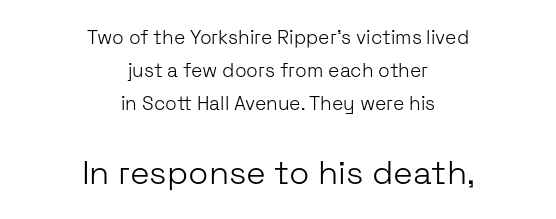
{"serif": "no", "italic": "no", "bold": "no", "weight": "light", "width": "normal", "stroke_contrast": "low", "x_height": "medium", "monospaced": "no", "underline": "no", "align": "center", "line_spacing_ratio": 1.74, "letter_spacing": "normal", "letter_spacing_em": 0.0, "larger_block": "second", "size_ratio": 1.74, "glyph_px": 33}
